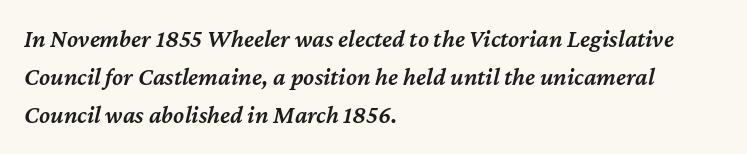
Q: Is the text bold? A: Semi-bold.
Q: Is the text italic (slanted)? A: Yes, it leans right by about 12 degrees.
Q: Is the text underlined? A: No.
Q: How is the paragraph aligned? A: Left-aligned.
Q: Is the spacing between letters normal or unusually wide? A: Normal.
Q: Is the spacing between lines tight, normal or loose? A: Normal.
